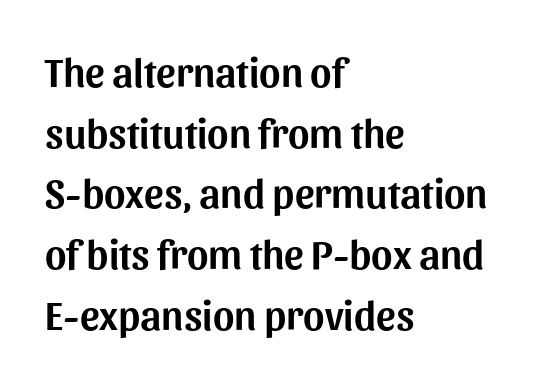
Q: Is the text italic (slanted)? A: No, it is upright.
Q: Is the typeface a serif or a sans-serif typeface? A: Sans-serif.
Q: Is the text underlined? A: No.
Q: How is the paragraph aligned? A: Left-aligned.
Q: Is the spacing between letters normal or unusually wide? A: Normal.
Q: Is the spacing between lines tight, normal or loose? A: Normal.
Q: Width (condensed, normal, or wide)? A: Normal.
Q: Stroke contrast? A: Medium.
Q: x-height? A: Medium.
Q: Monospaced? A: No.
